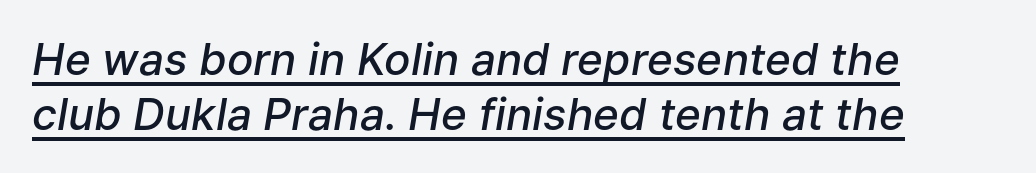
Q: Is the text bold? A: Semi-bold.
Q: Is the text italic (slanted)? A: Yes, it leans right by about 9 degrees.
Q: Is the text underlined? A: Yes.
Q: How is the paragraph aligned? A: Left-aligned.
Q: Is the spacing between letters normal or unusually wide? A: Normal.
Q: Is the spacing between lines tight, normal or loose? A: Normal.
Q: Width (condensed, normal, or wide)? A: Normal.
Q: Stroke contrast? A: Low.
Q: x-height? A: Medium.
Q: Monospaced? A: No.
